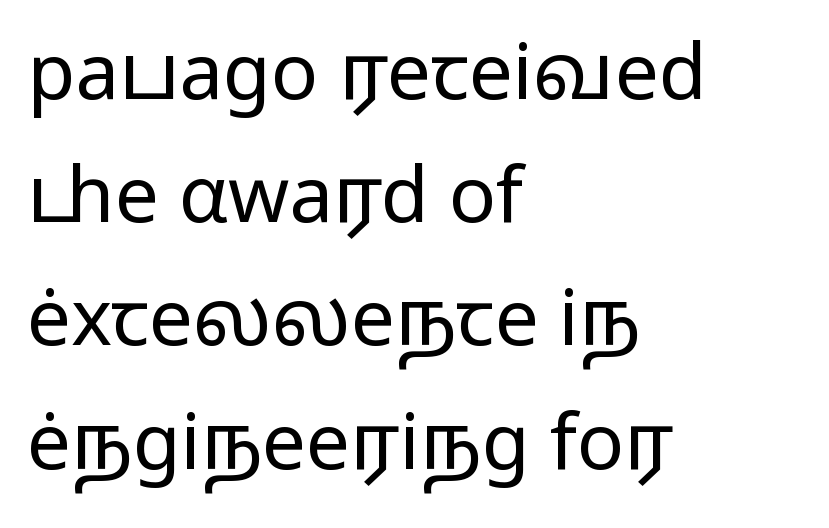
{"serif": "no", "italic": "no", "bold": "no", "weight": "regular", "width": "wide", "stroke_contrast": "low", "x_height": "medium", "monospaced": "no", "underline": "no", "align": "left", "line_spacing": "normal", "line_spacing_ratio": 1.58, "letter_spacing": "normal", "letter_spacing_em": 0.0, "glyph_px": 78}
